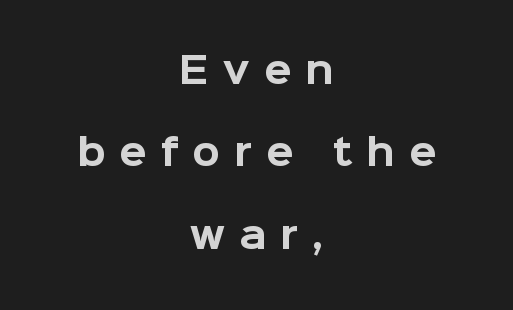
Note: no serifs on the glyphs. Character widths vary here, with narrow letters taking less room than wide ones. Compared with typical paragraphs, the rows here are farther apart. The type sits square on the baseline with zero lean. Letters rest on an invisible, unmarked baseline.
